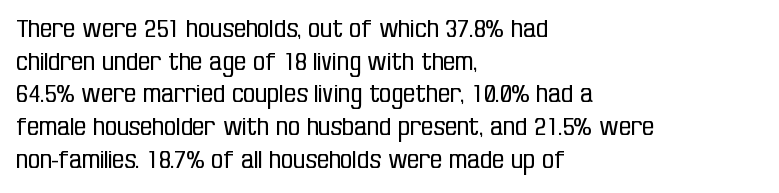
Q: Is the text bold? A: No.
Q: Is the text italic (slanted)? A: No, it is upright.
Q: Is the text underlined? A: No.
Q: How is the paragraph aligned? A: Left-aligned.
Q: Is the spacing between letters normal or unusually wide? A: Normal.
Q: Is the spacing between lines tight, normal or loose? A: Normal.
